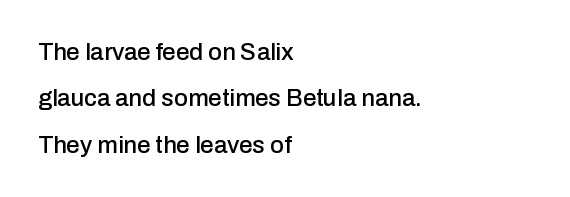
The image shows 24 px text type, upright; set left-aligned, loose line spacing (1.93x), normal letter spacing, not underlined.
